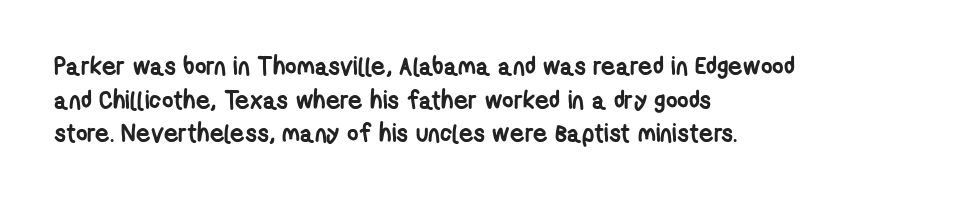
Q: Is the text bold? A: Yes.
Q: Is the text underlined? A: No.
Q: How is the paragraph aligned? A: Left-aligned.
Q: Is the spacing between letters normal or unusually wide? A: Normal.
Q: Is the spacing between lines tight, normal or loose? A: Normal.
